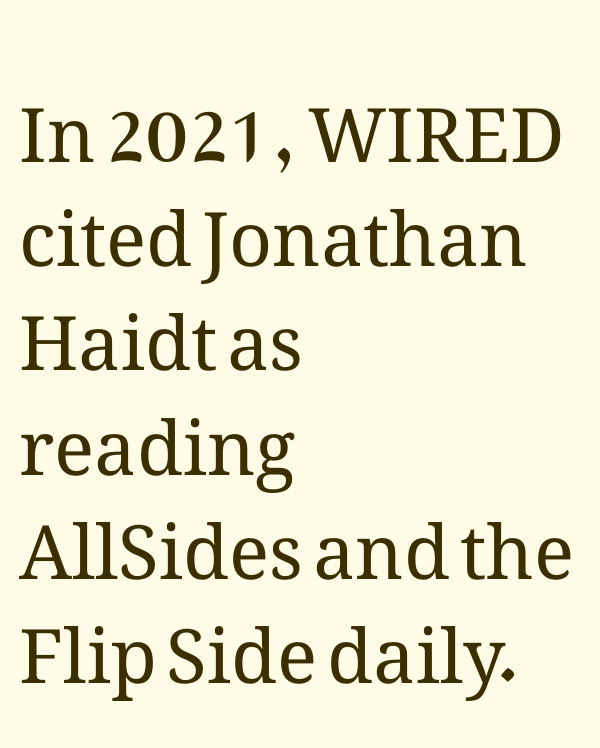
The horizontal fit of the characters is conventional and even. The strokes carry an ordinary text weight at most. The space beneath each line is pristine and unruled. Alignment: flush left. Do the letters lean? They stand straight.
